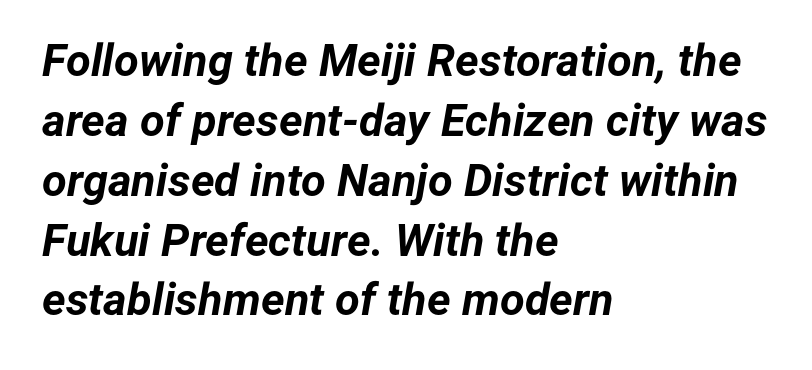
Q: Is the text bold? A: Yes.
Q: Is the text italic (slanted)? A: Yes, it leans right by about 12 degrees.
Q: Is the text underlined? A: No.
Q: How is the paragraph aligned? A: Left-aligned.
Q: Is the spacing between letters normal or unusually wide? A: Normal.
Q: Is the spacing between lines tight, normal or loose? A: Normal.
Q: Width (condensed, normal, or wide)? A: Normal.
Q: Stroke contrast? A: Low.
Q: x-height? A: Medium.
Q: Monospaced? A: No.
